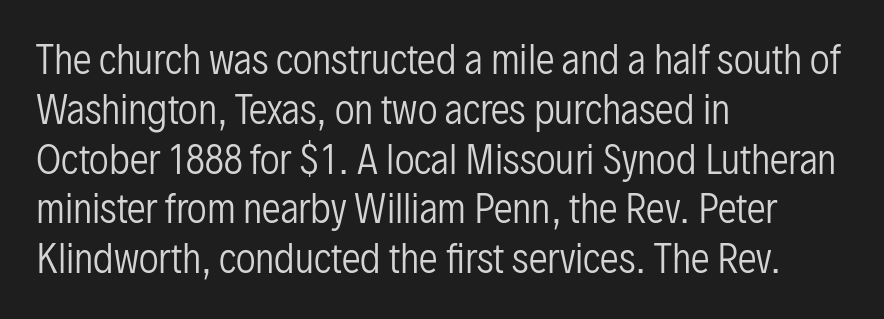
Q: Is the text bold? A: No.
Q: Is the text italic (slanted)? A: No, it is upright.
Q: Is the typeface a serif or a sans-serif typeface? A: Sans-serif.
Q: Is the text underlined? A: No.
Q: How is the paragraph aligned? A: Left-aligned.
Q: Is the spacing between letters normal or unusually wide? A: Normal.
Q: Is the spacing between lines tight, normal or loose? A: Normal.
Q: Width (condensed, normal, or wide)? A: Condensed.
Q: Stroke contrast? A: Low.
Q: x-height? A: Medium.
Q: Monospaced? A: No.
